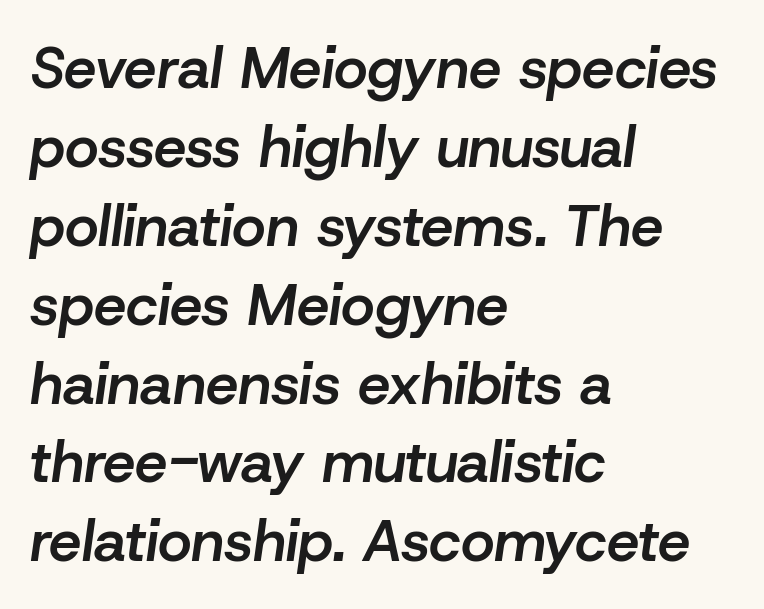
Bold? Not quite — semibold, heavier than regular but stopping short. These lines are set flush left with a ragged right edge. Interline gaps are of average width in this sample. In terms of letterspacing, this is plain default setting. The baseline area is clear. Slant detected: the letters are inclined.
